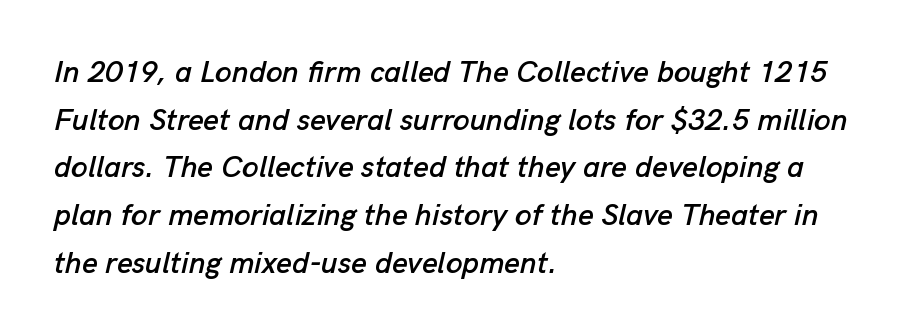
Q: Is the text italic (slanted)? A: Yes, it leans right by about 13 degrees.
Q: Is the text underlined? A: No.
Q: How is the paragraph aligned? A: Left-aligned.
Q: Is the spacing between letters normal or unusually wide? A: Normal.
Q: Is the spacing between lines tight, normal or loose? A: Normal.
Q: Width (condensed, normal, or wide)? A: Normal.
Q: Stroke contrast? A: Low.
Q: x-height? A: Medium.
Q: Monospaced? A: No.
